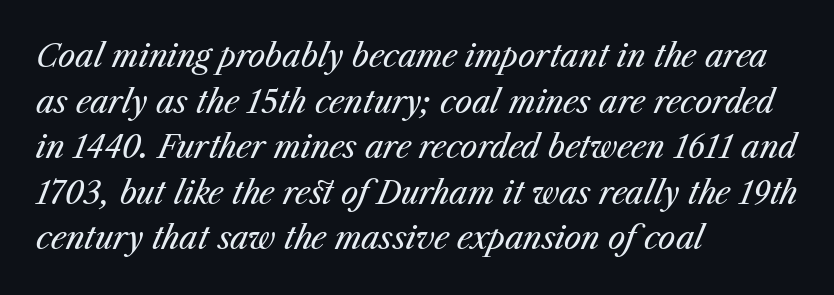
The typography opts for an oblique posture over an upright one. Do the characters align in a grid? No, the font is proportional. In terms of letterspacing, this is plain default setting. The font is comparable to plain body text, perhaps lighter.
